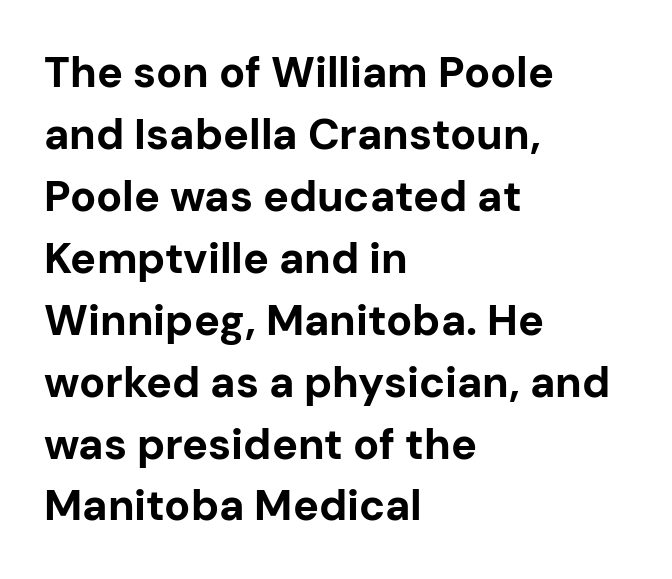
The image shows 43 px bold sans-serif type, upright; set left-aligned, normal line spacing (1.44x), normal letter spacing, not underlined; low stroke contrast and a medium x-height.
